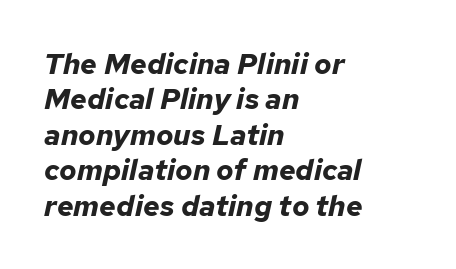
The image shows 29 px bold type, italic (leaning right); set left-aligned, line spacing 1.22x, normal letter spacing, not underlined; low stroke contrast and a medium x-height.
